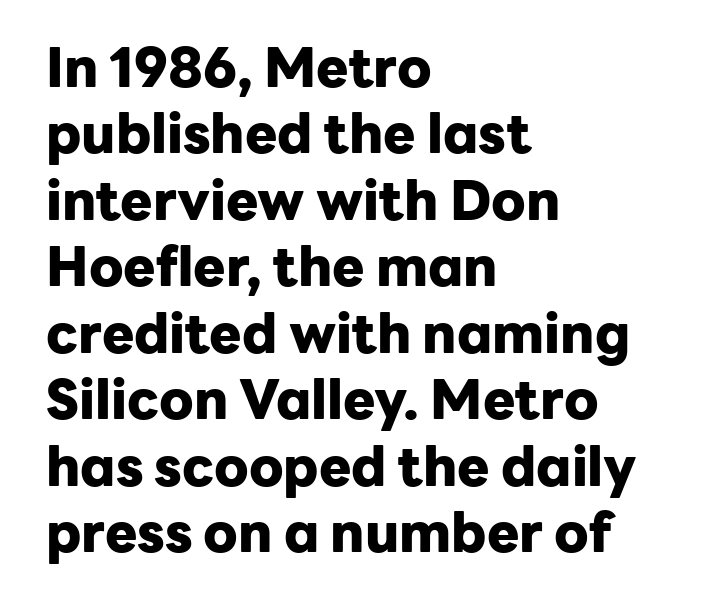
Q: Is the text bold? A: Yes.
Q: Is the text italic (slanted)? A: No, it is upright.
Q: Is the typeface a serif or a sans-serif typeface? A: Sans-serif.
Q: Is the text underlined? A: No.
Q: How is the paragraph aligned? A: Left-aligned.
Q: Is the spacing between letters normal or unusually wide? A: Normal.
Q: Width (condensed, normal, or wide)? A: Normal.
Q: Stroke contrast? A: Low.
Q: x-height? A: Medium.
Q: Monospaced? A: No.
